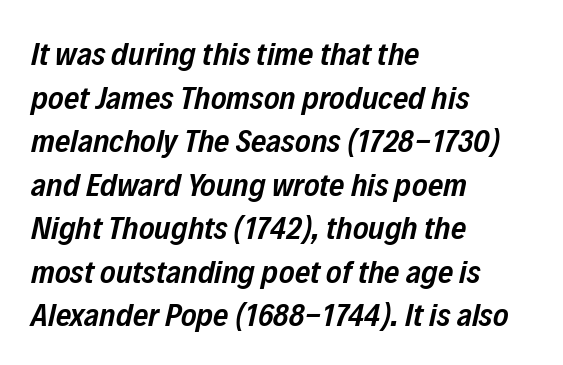
The image shows 33 px semibold, condensed type, italic (leaning right); set left-aligned, normal line spacing (1.32x), normal letter spacing, not underlined; low stroke contrast and a medium x-height.
